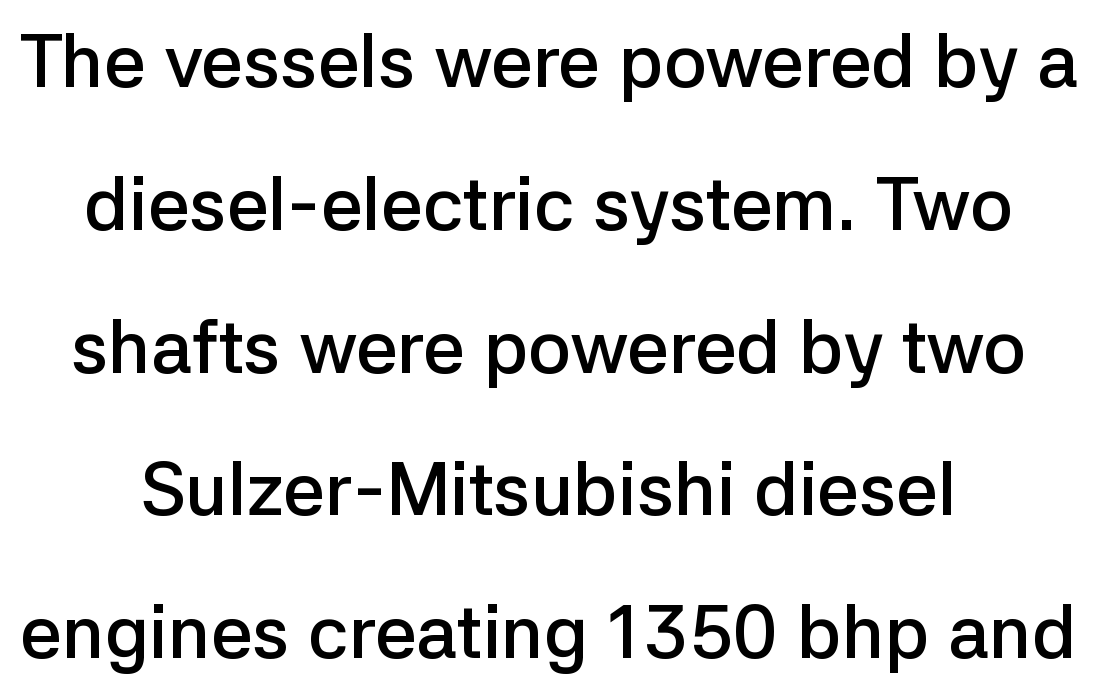
{"serif": "no", "italic": "no", "bold": "semi", "weight": "semibold", "width": "normal", "stroke_contrast": "low", "x_height": "medium", "monospaced": "no", "underline": "no", "align": "center", "line_spacing": "loose", "line_spacing_ratio": 1.93, "letter_spacing": "normal", "letter_spacing_em": 0.0, "glyph_px": 74}
